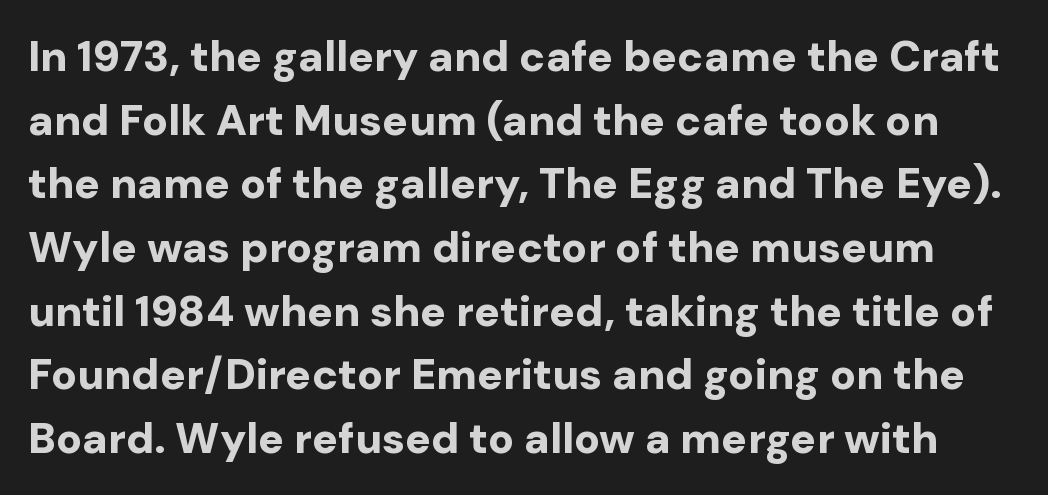
This sample has the flowing, uneven cadence of proportional lettering. Vertically, the passage feels balanced, rows spaced as you'd expect. Letterform terminals end flat and unadorned throughout the passage. The specimen reads as upright at a glance. The gap between lines stays unmarked. The gaps between neighbouring characters are ordinary and unremarkable.
